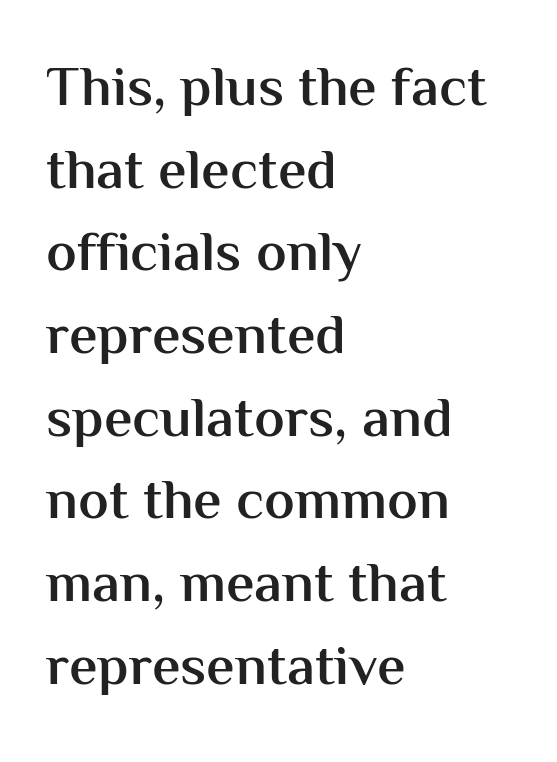
Q: Is the text bold? A: Semi-bold.
Q: Is the text italic (slanted)? A: No, it is upright.
Q: Is the typeface a serif or a sans-serif typeface? A: Sans-serif.
Q: Is the text underlined? A: No.
Q: How is the paragraph aligned? A: Left-aligned.
Q: Is the spacing between letters normal or unusually wide? A: Normal.
Q: Is the spacing between lines tight, normal or loose? A: Normal.
Q: Width (condensed, normal, or wide)? A: Normal.
Q: Stroke contrast? A: Medium.
Q: x-height? A: Medium.
Q: Monospaced? A: No.
